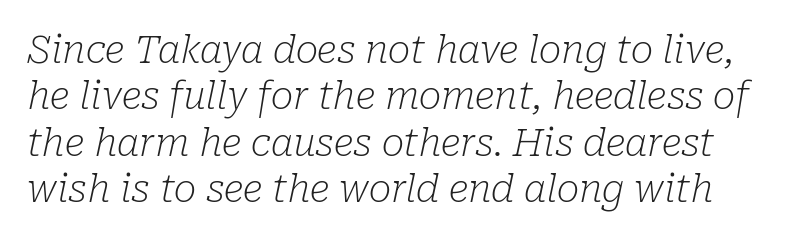
{"serif": "yes", "italic": "yes", "lean": "right", "slant_degrees": 10, "bold": "no", "weight": "light", "width": "normal", "stroke_contrast": "low", "x_height": "medium", "monospaced": "no", "underline": "no", "line_spacing_ratio": 1.22, "letter_spacing": "normal", "letter_spacing_em": 0.0, "glyph_px": 38}
